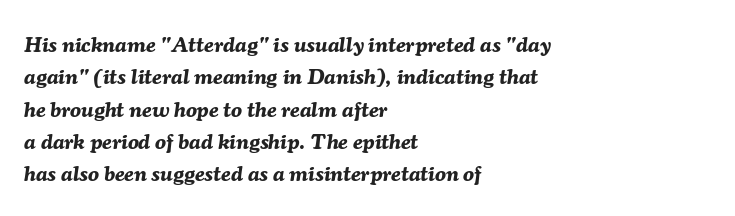
Q: Is the text bold? A: Yes.
Q: Is the text italic (slanted)? A: Yes, it leans right by about 7 degrees.
Q: Is the text underlined? A: No.
Q: How is the paragraph aligned? A: Left-aligned.
Q: Is the spacing between letters normal or unusually wide? A: Normal.
Q: Is the spacing between lines tight, normal or loose? A: Normal.
